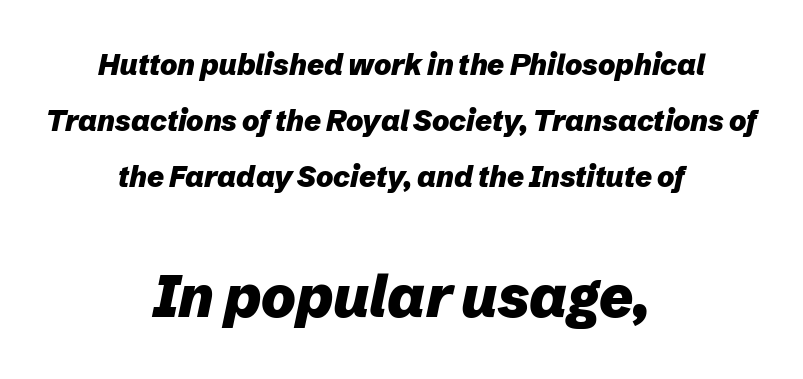
Every row of glyphs is offset so its center matches the block's center. Does extra space separate the letters? No, they use regular spacing. This sample has the flowing, uneven cadence of proportional lettering. A full-strength bold gives these letters their thick strokes.
